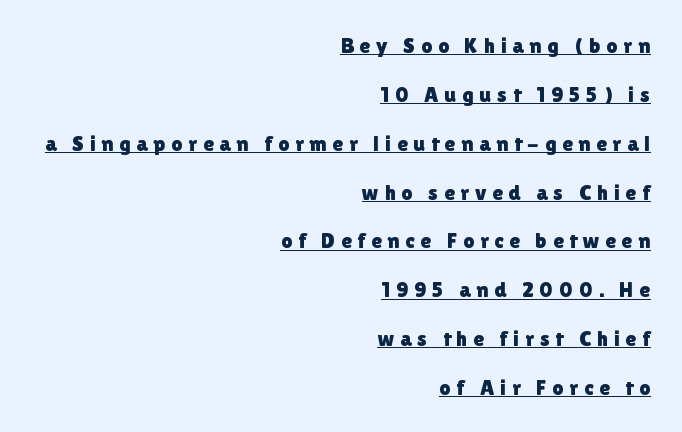
The image shows 22 px text type, upright; set right-aligned, loose line spacing (2.22x), unusually wide letter spacing (+0.26 em), underlined.
